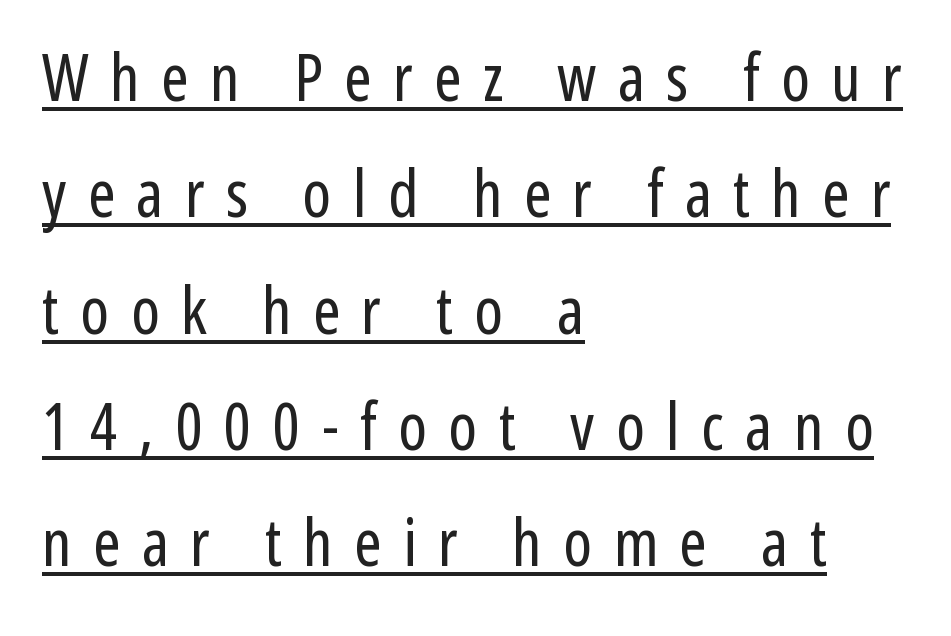
{"serif": "no", "italic": "no", "bold": "no", "weight": "regular", "width": "condensed", "stroke_contrast": "low", "x_height": "medium", "monospaced": "no", "underline": "yes", "align": "left", "line_spacing_ratio": 1.79, "letter_spacing": "wide", "letter_spacing_em": 0.33, "glyph_px": 65}
